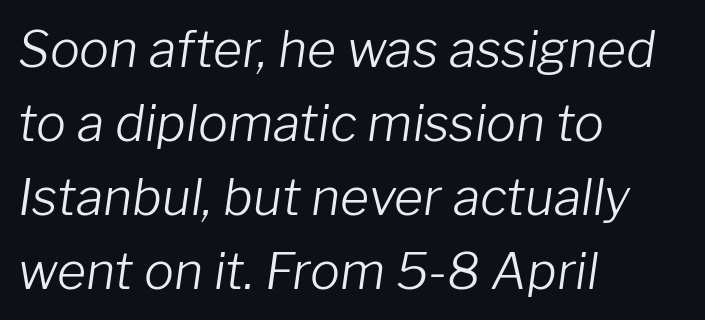
The words here are not underlined. A typesetter would call this proportional, since set widths differ per character. Italic? Definitely — the glyphs are oblique. Is there much room between lines? A standard amount, neither cramped nor airy. Does extra space separate the letters? No, they use regular spacing.
